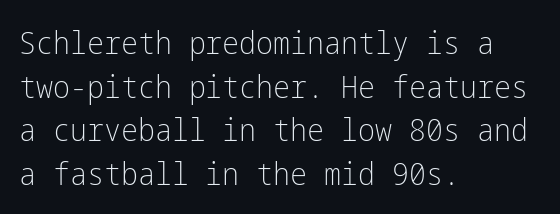
{"serif": "no", "italic": "no", "bold": "no", "weight": "light", "width": "condensed", "stroke_contrast": "low", "x_height": "medium", "underline": "no", "align": "left", "line_spacing": "normal", "line_spacing_ratio": 1.36, "letter_spacing": "normal", "letter_spacing_em": 0.0, "glyph_px": 32}
